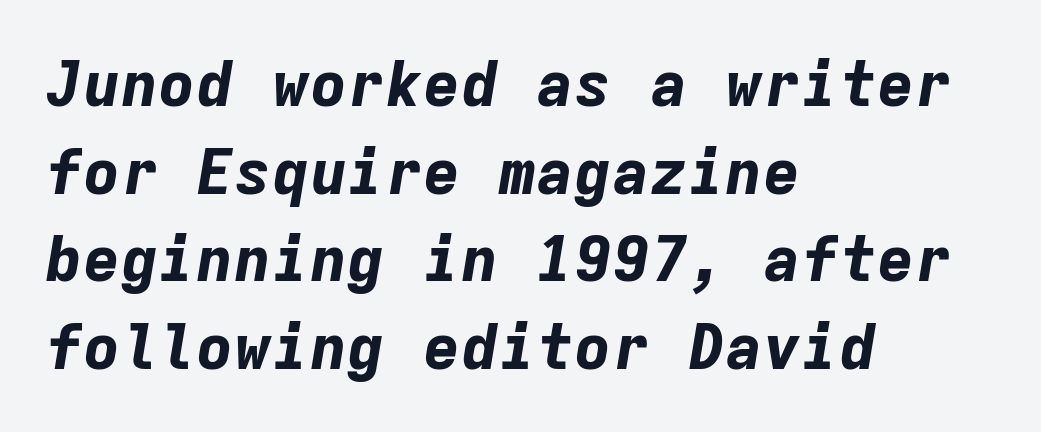
The image shows 63 px bold type, italic (leaning right), monospaced; set left-aligned, normal line spacing (1.39x), normal letter spacing, not underlined; low stroke contrast and a medium x-height.
